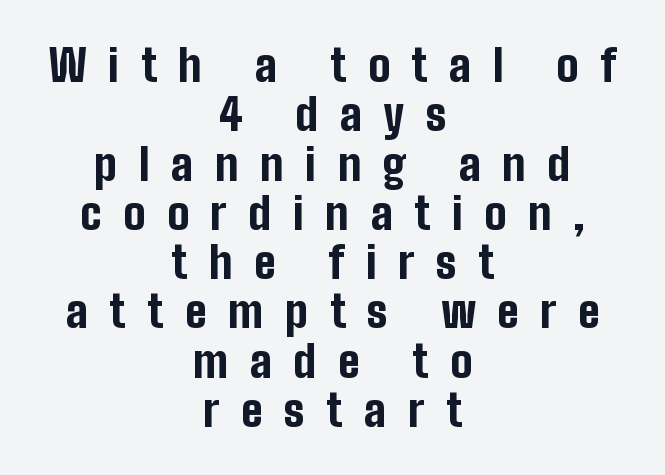
The image shows 44 px bold, condensed sans-serif type, upright; set centered, tight line spacing (1.12x), unusually wide letter spacing (+0.49 em), not underlined; low stroke contrast and a medium x-height.
